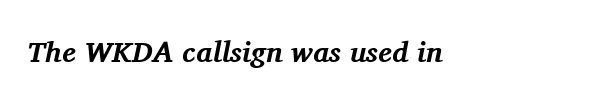
The passage is arranged the way most books set body copy — flush left. Tracking value appears to be zero — textbook default spacing. Observe the lean: these are italic letterforms. Check under the words: just untouched page.
